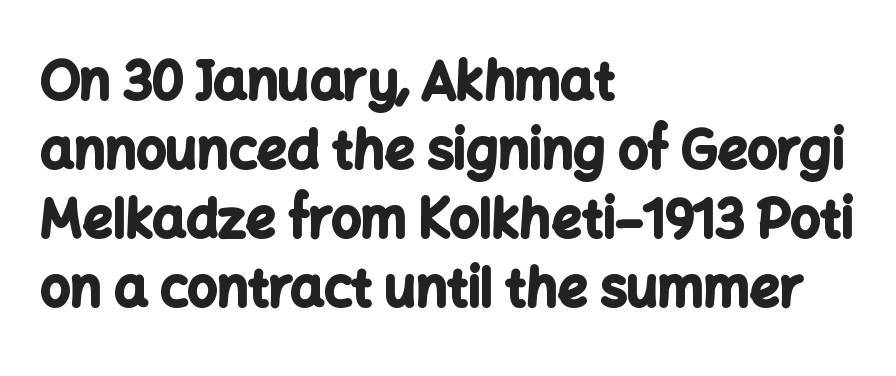
Each letter's strokes conclude bluntly, with no projecting serifs. This sample has the flowing, uneven cadence of proportional lettering. Is there any slant? The stems are plumb. How heavy is the stroke? Heavy — this is a bold. Is there much room between lines? A standard amount, neither cramped nor airy.
